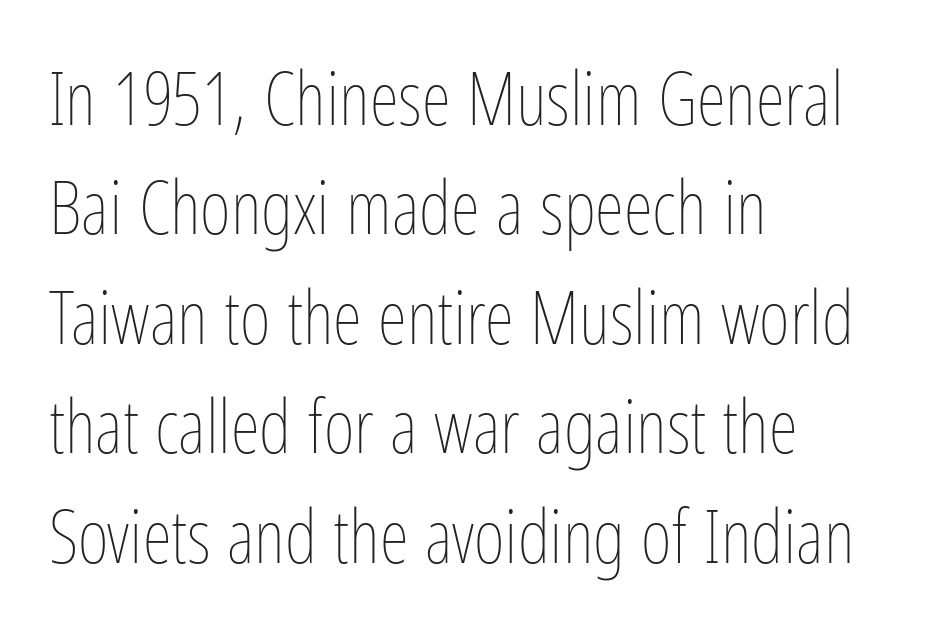
Q: Is the text bold? A: No.
Q: Is the text italic (slanted)? A: No, it is upright.
Q: Is the text underlined? A: No.
Q: How is the paragraph aligned? A: Left-aligned.
Q: Is the spacing between letters normal or unusually wide? A: Normal.
Q: Is the spacing between lines tight, normal or loose? A: Normal.
Q: Width (condensed, normal, or wide)? A: Condensed.
Q: Stroke contrast? A: Low.
Q: x-height? A: Medium.
Q: Monospaced? A: No.
